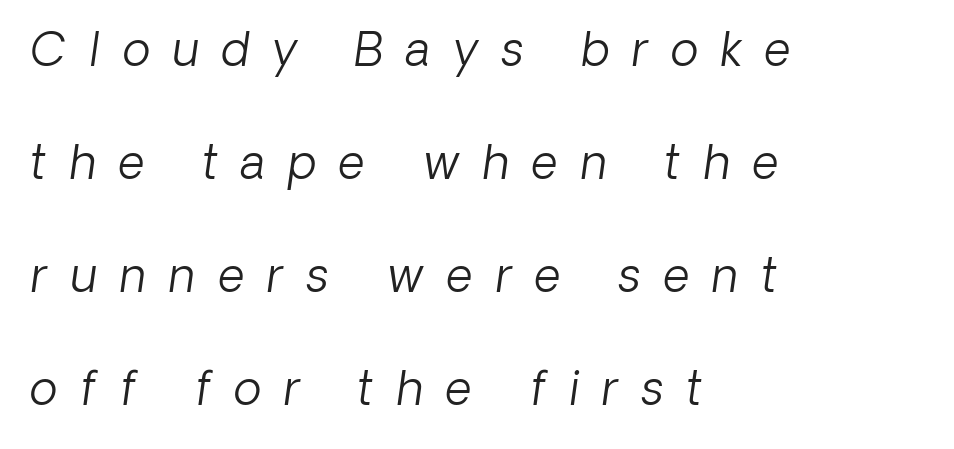
The image shows 46 px light sans-serif type; set left-aligned, loose line spacing (2.46x), unusually wide letter spacing (+0.5 em), not underlined; low stroke contrast and a medium x-height.
